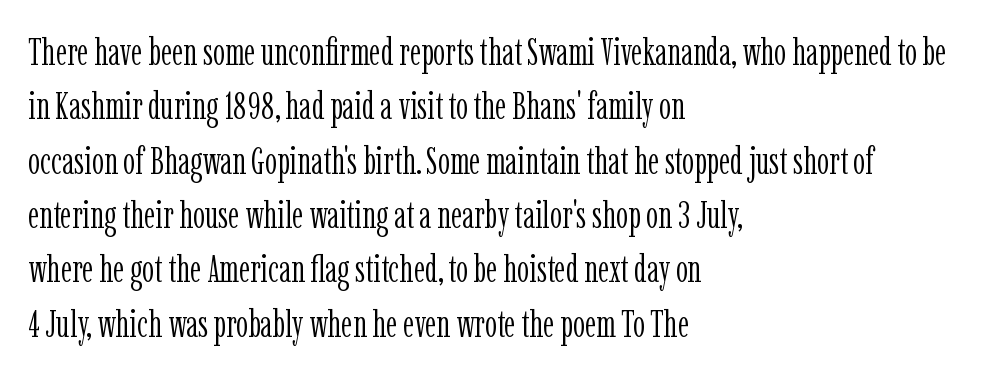
Q: Is the text bold? A: No.
Q: Is the text italic (slanted)? A: No, it is upright.
Q: Is the typeface a serif or a sans-serif typeface? A: Serif.
Q: Is the text underlined? A: No.
Q: How is the paragraph aligned? A: Left-aligned.
Q: Is the spacing between letters normal or unusually wide? A: Normal.
Q: Is the spacing between lines tight, normal or loose? A: Normal.
Q: Width (condensed, normal, or wide)? A: Condensed.
Q: Stroke contrast? A: Low.
Q: x-height? A: Medium.
Q: Monospaced? A: No.
